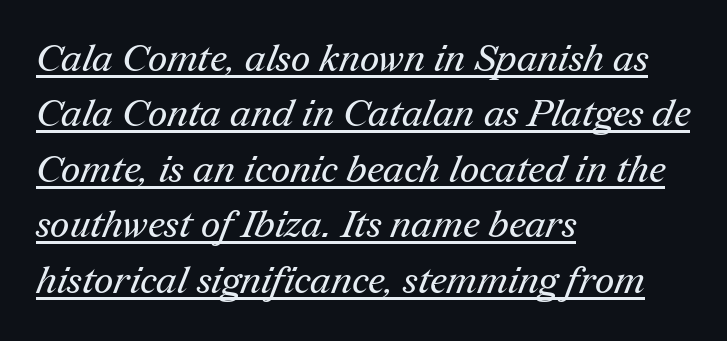
Small tapered or slab feet sit at the stroke ends, so this counts as serif. A typographer would call this underscored text. Normally led — the rows are evenly, conventionally spaced. Characters follow at the spacing the type designer built in.
